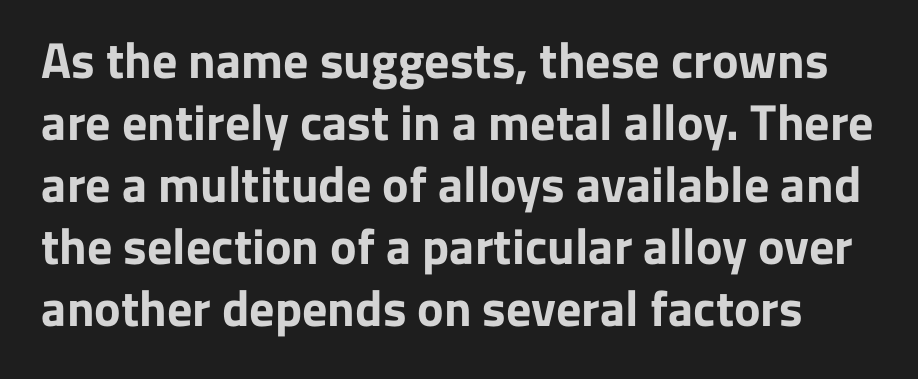
{"serif": "no", "italic": "no", "bold": "yes", "weight": "bold", "width": "normal", "stroke_contrast": "low", "x_height": "medium", "monospaced": "no", "underline": "no", "line_spacing_ratio": 1.24, "letter_spacing": "normal", "letter_spacing_em": 0.0, "glyph_px": 50}
